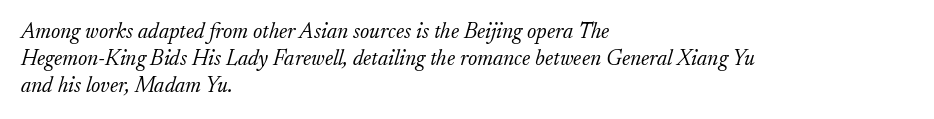
The image shows 22 px text type, italic (leaning right); set left-aligned, line spacing 1.22x, normal letter spacing, not underlined.
